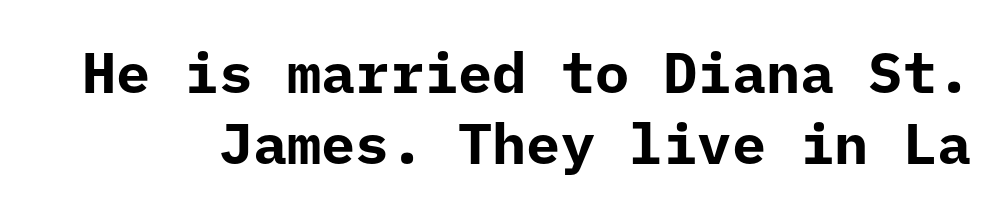
{"serif": "no", "italic": "no", "bold": "yes", "weight": "bold", "width": "normal", "stroke_contrast": "low", "x_height": "medium", "monospaced": "yes", "underline": "no", "line_spacing": "normal", "line_spacing_ratio": 1.25, "letter_spacing": "normal", "letter_spacing_em": 0.0, "glyph_px": 57}
